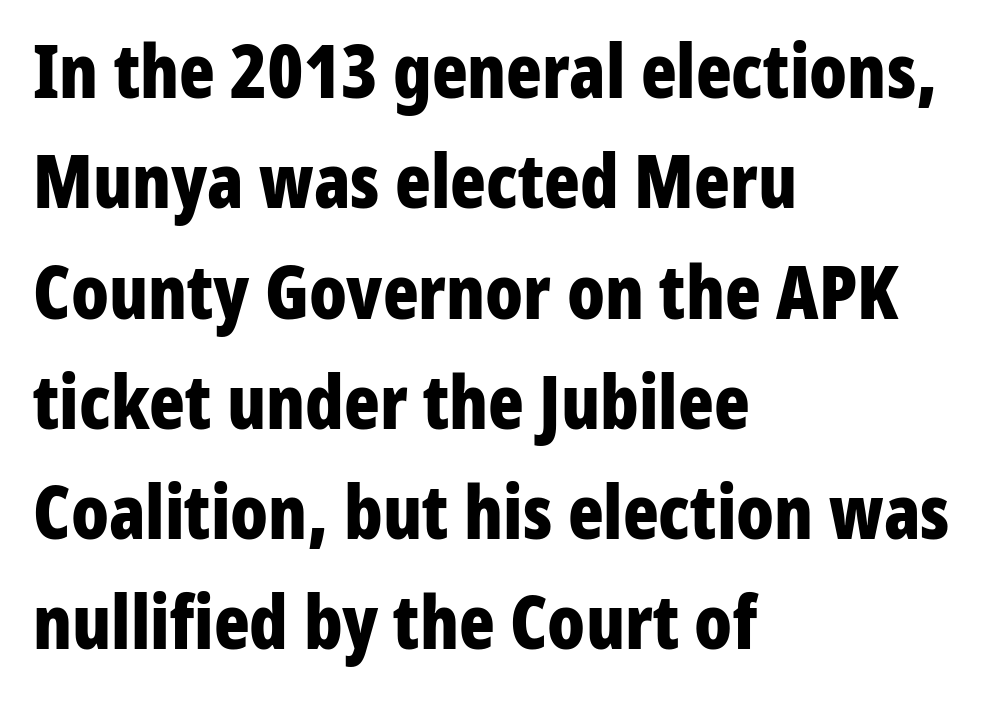
Italic: no, the glyphs are upright roman. Are there feet on the stems? There aren't — it's a sans. Typographic density is high because the face is bold. The line texture is even and compact thanks to regular tracking.
